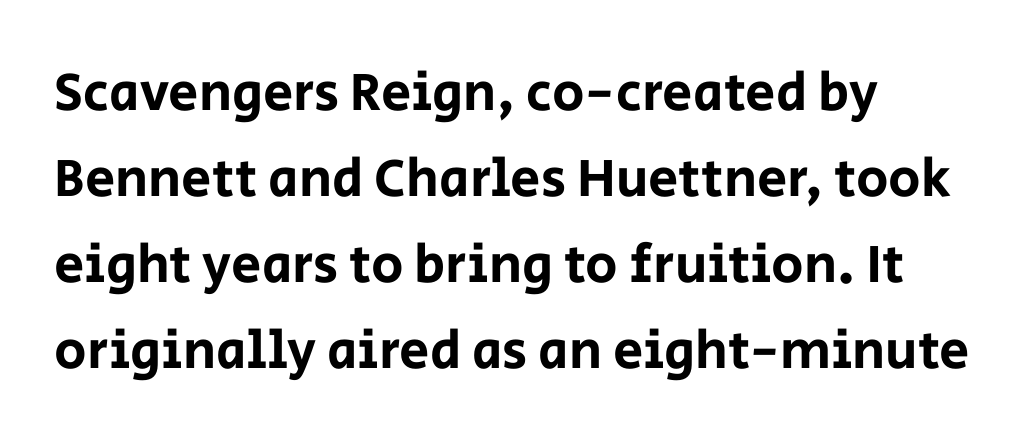
Q: Is the text italic (slanted)? A: No, it is upright.
Q: Is the typeface a serif or a sans-serif typeface? A: Sans-serif.
Q: Is the text underlined? A: No.
Q: How is the paragraph aligned? A: Left-aligned.
Q: Is the spacing between letters normal or unusually wide? A: Normal.
Q: Is the spacing between lines tight, normal or loose? A: Normal.
Q: Width (condensed, normal, or wide)? A: Normal.
Q: Stroke contrast? A: Low.
Q: x-height? A: Large.
Q: Monospaced? A: No.
